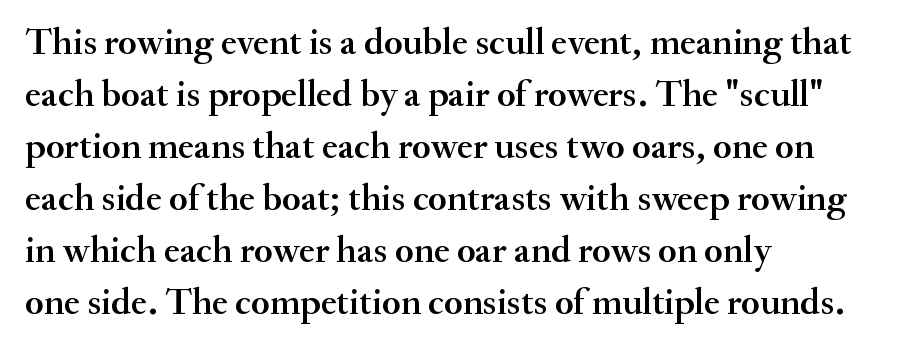
{"serif": "yes", "italic": "no", "width": "normal", "stroke_contrast": "medium", "x_height": "small", "monospaced": "no", "underline": "no", "align": "left", "line_spacing": "normal", "line_spacing_ratio": 1.37, "letter_spacing": "normal", "letter_spacing_em": 0.0, "glyph_px": 38}
